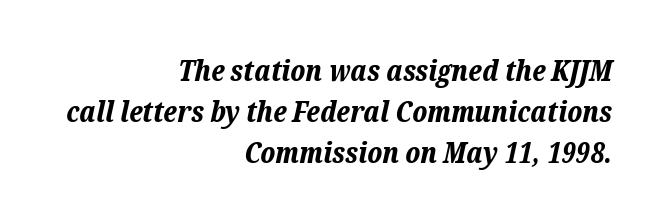
Q: Is the text bold? A: Yes.
Q: Is the text italic (slanted)? A: Yes, it leans right by about 12 degrees.
Q: Is the text underlined? A: No.
Q: How is the paragraph aligned? A: Right-aligned.
Q: Is the spacing between letters normal or unusually wide? A: Normal.
Q: Is the spacing between lines tight, normal or loose? A: Normal.
Q: Width (condensed, normal, or wide)? A: Normal.
Q: Stroke contrast? A: Low.
Q: x-height? A: Medium.
Q: Monospaced? A: No.
